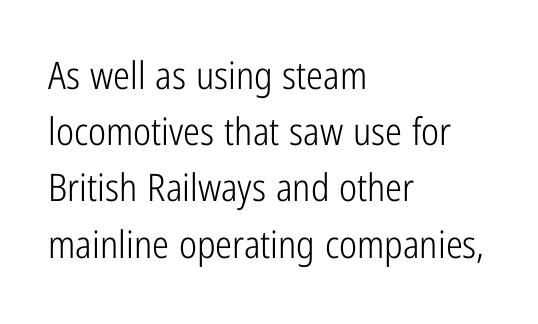
The image shows 38 px light, condensed sans-serif type, upright; set left-aligned, normal line spacing (1.48x), normal letter spacing, not underlined; low stroke contrast and a medium x-height.
